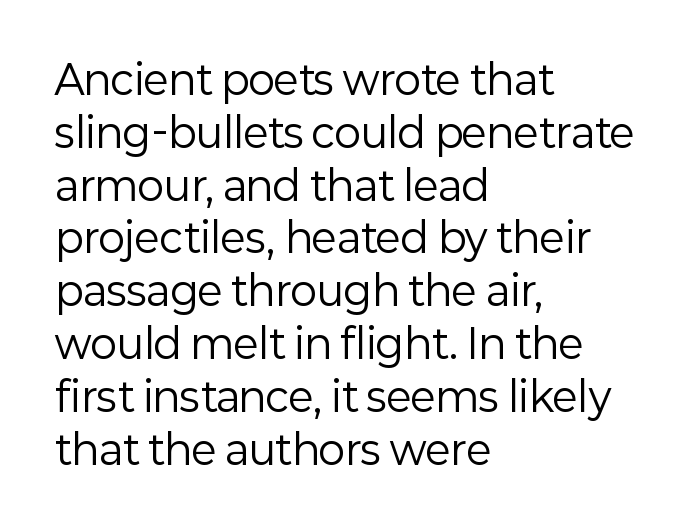
Q: Is the text bold? A: No.
Q: Is the text italic (slanted)? A: No, it is upright.
Q: Is the typeface a serif or a sans-serif typeface? A: Sans-serif.
Q: Is the text underlined? A: No.
Q: How is the paragraph aligned? A: Left-aligned.
Q: Is the spacing between letters normal or unusually wide? A: Normal.
Q: Is the spacing between lines tight, normal or loose? A: Normal.
Q: Width (condensed, normal, or wide)? A: Normal.
Q: Stroke contrast? A: Low.
Q: x-height? A: Medium.
Q: Monospaced? A: No.
